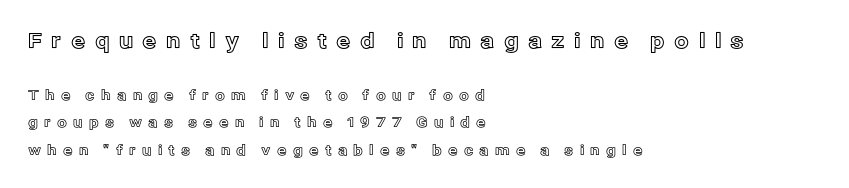
{"italic": "no", "underline": "no", "align": "left", "line_spacing": "loose", "line_spacing_ratio": 1.99, "letter_spacing": "wide", "letter_spacing_em": 0.44, "larger_block": "first", "size_ratio": 1.5, "glyph_px": 21}
